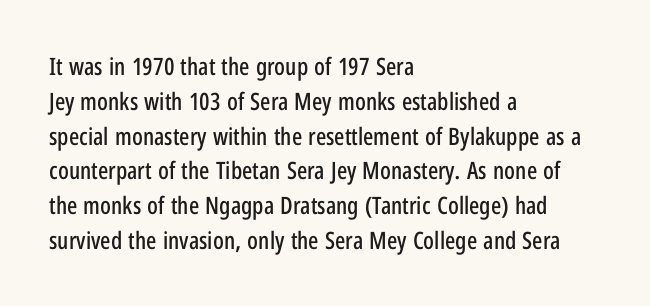
{"italic": "no", "underline": "no", "align": "left", "line_spacing": "normal", "line_spacing_ratio": 1.45, "letter_spacing": "normal", "letter_spacing_em": 0.0, "glyph_px": 24}
